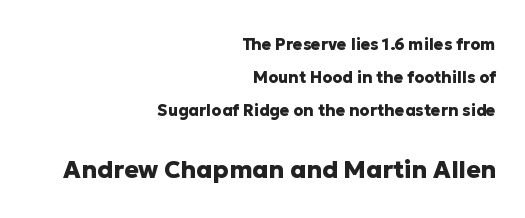
Q: Is the text bold? A: Yes.
Q: Is the text italic (slanted)? A: No, it is upright.
Q: Is the text underlined? A: No.
Q: How is the paragraph aligned? A: Right-aligned.
Q: Is the spacing between letters normal or unusually wide? A: Normal.
Q: Is the spacing between lines tight, normal or loose? A: Loose.
Q: Which block of text is set in a larger size, the first (top) or the second (bottom)? A: The second (bottom) one.
